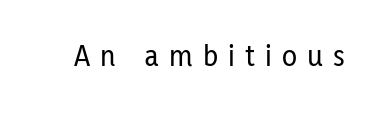
The image shows 31 px condensed sans-serif type, upright; set unusually wide letter spacing (+0.33 em), not underlined; low stroke contrast and a medium x-height.
